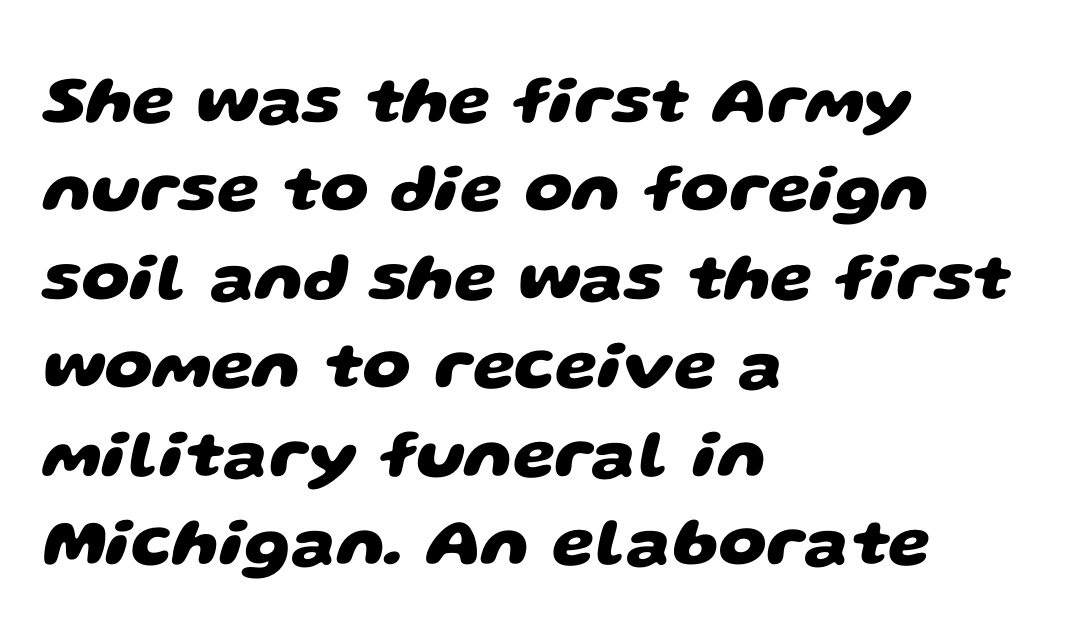
Emphasis by weight is at full strength: bold. Descenders hang freely into open space. Each letter's strokes conclude bluntly, with no projecting serifs. Typeset ragged right — the left edge is the straight one.
